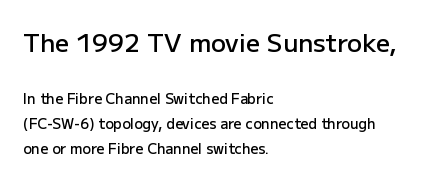
{"italic": "no", "bold": "semi", "underline": "no", "align": "left", "line_spacing_ratio": 1.77, "letter_spacing": "normal", "letter_spacing_em": 0.0, "larger_block": "first", "size_ratio": 1.79, "glyph_px": 25}
